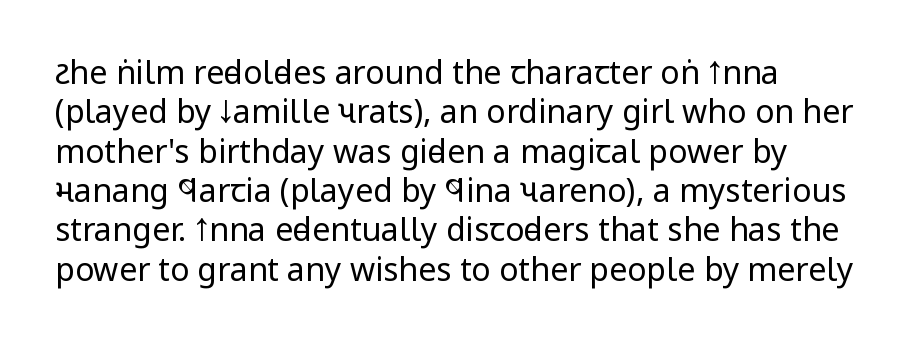
The image shows 32 px regular-weight, condensed sans-serif type, upright; set left-aligned, line spacing 1.23x, normal letter spacing, not underlined; low stroke contrast and a large x-height.
